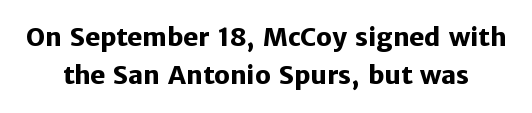
Q: Is the text bold? A: Yes.
Q: Is the text italic (slanted)? A: No, it is upright.
Q: Is the text underlined? A: No.
Q: Is the spacing between letters normal or unusually wide? A: Normal.
Q: Is the spacing between lines tight, normal or loose? A: Normal.
